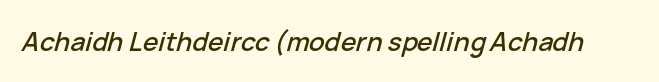
The image shows 26 px text type, italic (leaning right); set normal letter spacing, not underlined.
